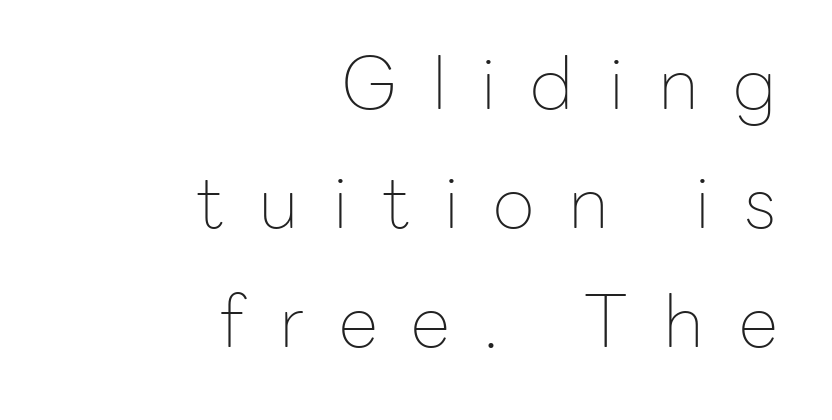
{"serif": "no", "italic": "no", "bold": "no", "weight": "thin", "width": "normal", "stroke_contrast": "low", "x_height": "medium", "monospaced": "no", "underline": "no", "align": "right", "line_spacing": "normal", "line_spacing_ratio": 1.65, "letter_spacing": "wide", "letter_spacing_em": 0.48, "glyph_px": 72}
